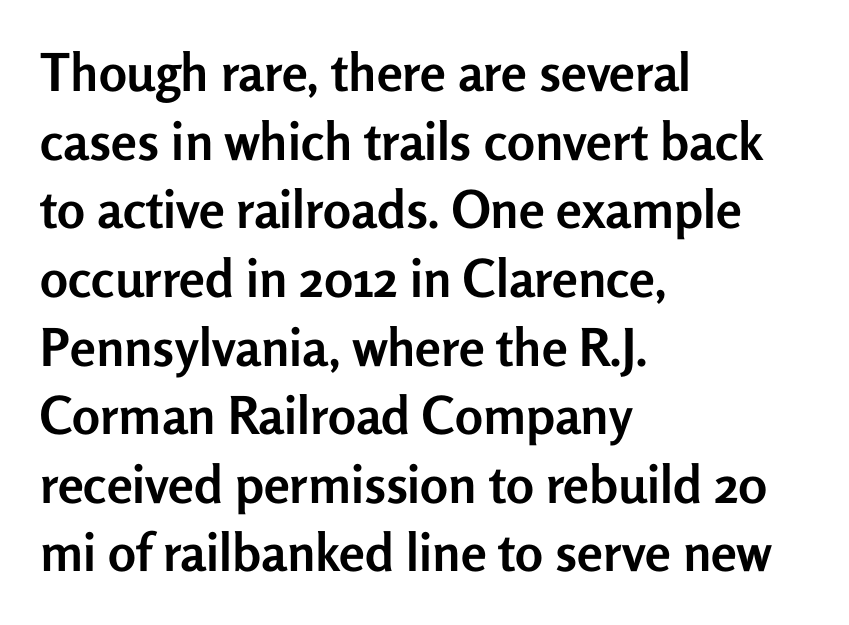
The image shows 52 px semibold sans-serif type, upright; set left-aligned, normal line spacing (1.32x), normal letter spacing, not underlined; low stroke contrast and a medium x-height.
